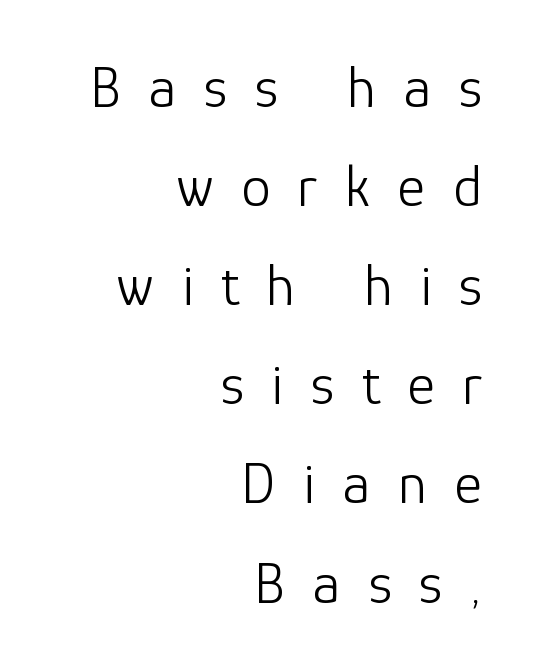
The image shows 59 px light sans-serif type, upright; set right-aligned, normal line spacing (1.68x), unusually wide letter spacing (+0.47 em), not underlined; low stroke contrast and a medium x-height.
